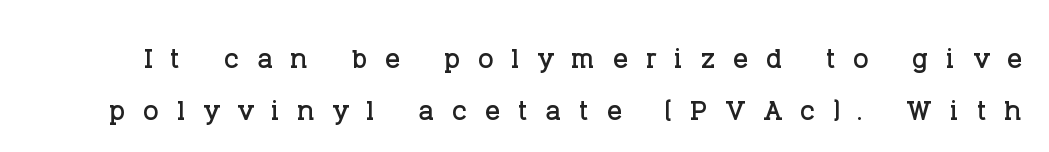
{"serif": "yes", "italic": "no", "width": "normal", "stroke_contrast": "low", "x_height": "large", "monospaced": "no", "underline": "no", "line_spacing": "normal", "line_spacing_ratio": 1.41, "letter_spacing": "wide", "letter_spacing_em": 0.48, "glyph_px": 37}
